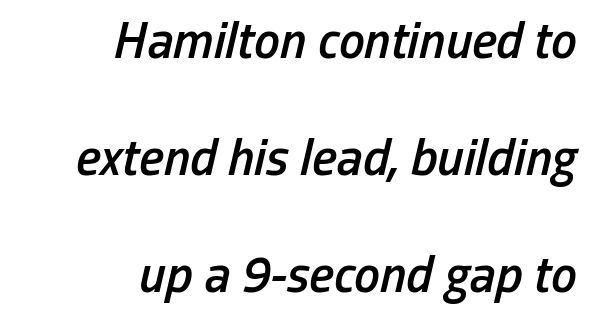
{"italic": "yes", "lean": "right", "slant_degrees": 13, "bold": "semi", "weight": "semibold", "width": "condensed", "stroke_contrast": "low", "x_height": "medium", "monospaced": "no", "underline": "no", "align": "right", "line_spacing": "loose", "line_spacing_ratio": 2.25, "letter_spacing": "normal", "letter_spacing_em": 0.0, "glyph_px": 52}
